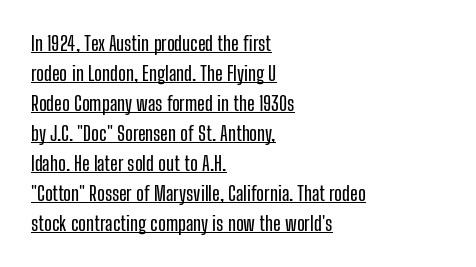
The lettering holds an erect, upright posture throughout. Layout note: lines flush left. Has an underline been added? It has. A normal amount of white space separates one row of letters from the next.
